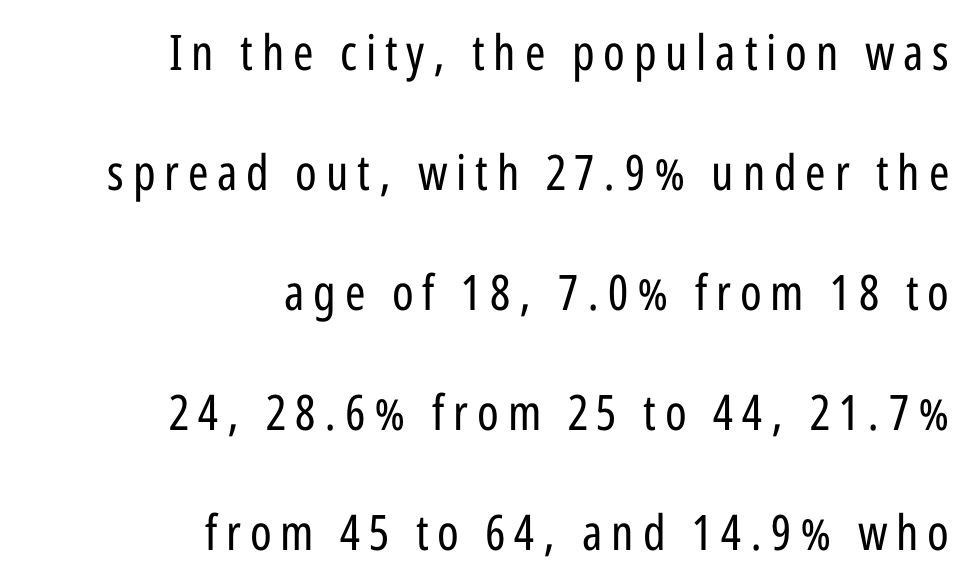
{"serif": "no", "italic": "no", "bold": "no", "weight": "regular", "width": "condensed", "stroke_contrast": "low", "x_height": "medium", "monospaced": "no", "underline": "no", "align": "right", "line_spacing": "loose", "line_spacing_ratio": 2.45, "glyph_px": 49}
